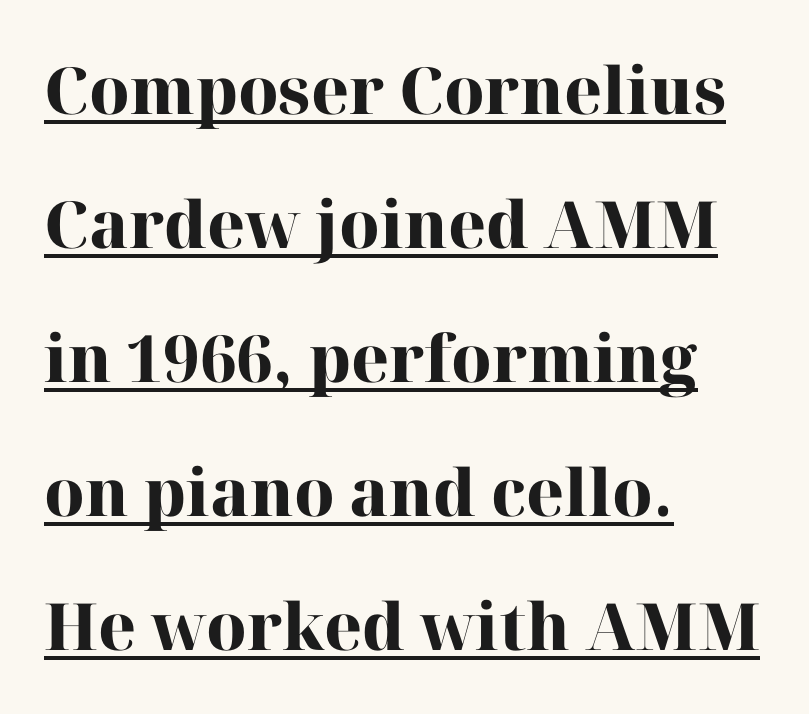
Airy leading. The lines are quadded left. The string is rendered with underlining switched on. Every stem runs plumb, perpendicular to the baseline. In terms of letterform style, serifs are clearly present.
